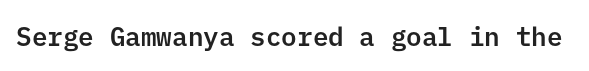
The image shows 26 px text type, upright; set normal letter spacing, not underlined.
